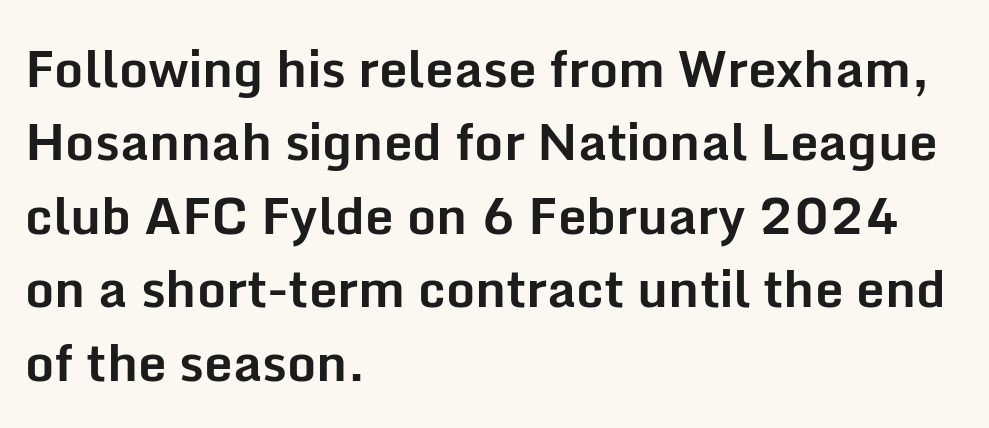
{"serif": "no", "italic": "no", "bold": "yes", "weight": "bold", "width": "normal", "stroke_contrast": "low", "x_height": "medium", "monospaced": "no", "underline": "no", "align": "left", "line_spacing": "normal", "line_spacing_ratio": 1.44, "letter_spacing": "normal", "letter_spacing_em": 0.0, "glyph_px": 51}
